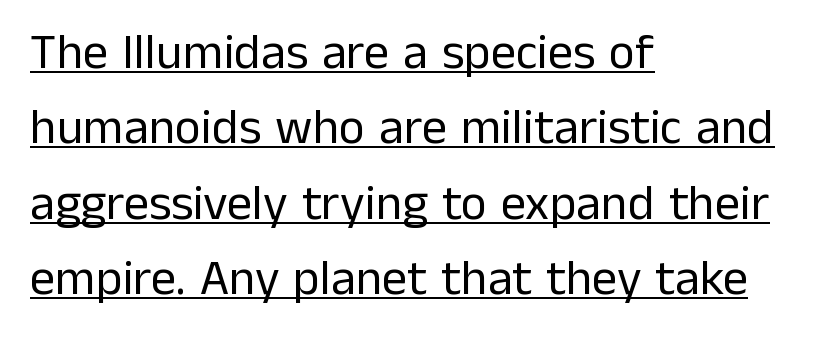
{"serif": "no", "italic": "no", "bold": "no", "weight": "regular", "width": "normal", "stroke_contrast": "low", "x_height": "medium", "monospaced": "no", "underline": "yes", "align": "left", "line_spacing": "normal", "line_spacing_ratio": 1.51, "letter_spacing": "normal", "letter_spacing_em": 0.0, "glyph_px": 50}
